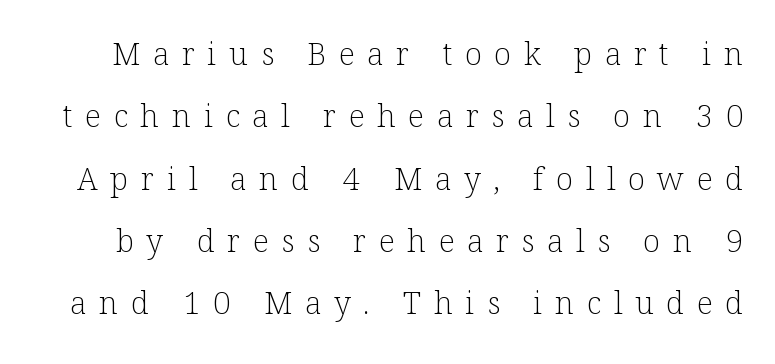
Q: Is the text bold? A: No.
Q: Is the text italic (slanted)? A: No, it is upright.
Q: Is the typeface a serif or a sans-serif typeface? A: Serif.
Q: Is the text underlined? A: No.
Q: Is the spacing between letters normal or unusually wide? A: Unusually wide.
Q: Is the spacing between lines tight, normal or loose? A: Loose.
Q: Width (condensed, normal, or wide)? A: Normal.
Q: Stroke contrast? A: Low.
Q: x-height? A: Medium.
Q: Monospaced? A: No.
